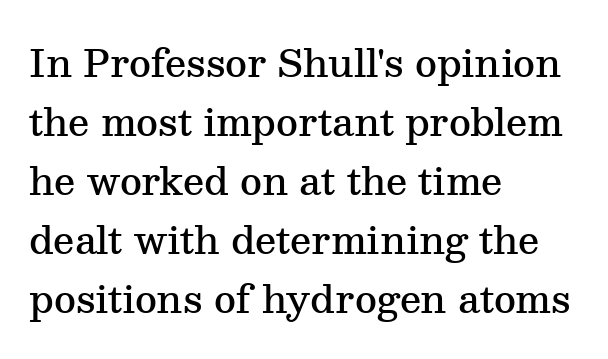
{"serif": "yes", "italic": "no", "bold": "semi", "weight": "semibold", "width": "normal", "stroke_contrast": "medium", "x_height": "medium", "monospaced": "no", "underline": "no", "align": "left", "line_spacing": "normal", "line_spacing_ratio": 1.55, "letter_spacing": "normal", "letter_spacing_em": 0.0, "glyph_px": 38}
